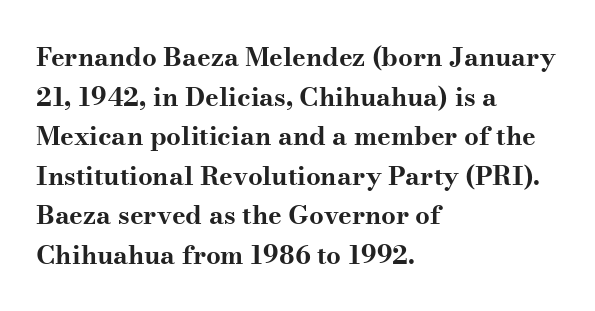
Line spacing here is normal. Words float on clear page, feet unadorned. Each glyph is drawn with heavy, bold strokes. There is no visible air inserted between adjacent glyphs. These lines are set flush left with a ragged right edge. This is roman type, the default non-slanted kind.
